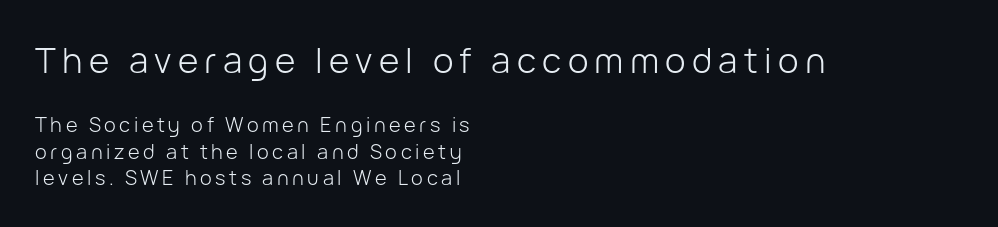
The image shows 35 px light sans-serif type, upright; set left-aligned, normal line spacing (1.34x), not underlined; the first (top) block is 1.75x larger; low stroke contrast and a medium x-height.
